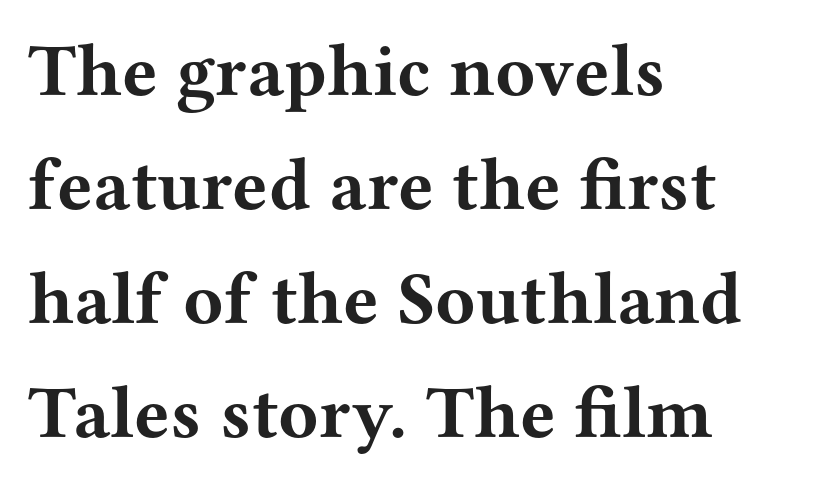
Each row of text sits above clean, open space. You can tell it's not italic because the verticals are truly vertical. You'd pick this weight for a headline — it's a proper bold. Small tapered or slab feet sit at the stroke ends, so this counts as serif. In terms of letterspacing, this is plain default setting. A typesetter would call this proportional, since set widths differ per character.
